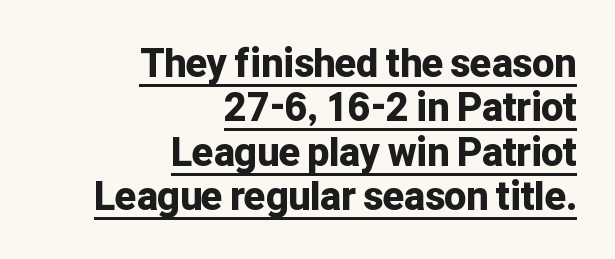
Q: Is the text bold? A: Yes.
Q: Is the text italic (slanted)? A: No, it is upright.
Q: Is the typeface a serif or a sans-serif typeface? A: Sans-serif.
Q: Is the text underlined? A: Yes.
Q: How is the paragraph aligned? A: Right-aligned.
Q: Is the spacing between letters normal or unusually wide? A: Normal.
Q: Is the spacing between lines tight, normal or loose? A: Tight.
Q: Width (condensed, normal, or wide)? A: Normal.
Q: Stroke contrast? A: Low.
Q: x-height? A: Medium.
Q: Monospaced? A: No.
